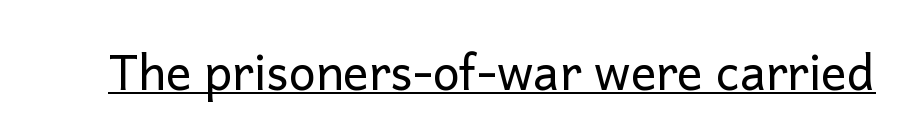
Stems here are at most as thick as an everyday book face. Typographically, this falls in the sans-serif category. Students, note that the glyphs here touch the page at normal intervals. Students, observe the line beneath the letters — that is underlining.
